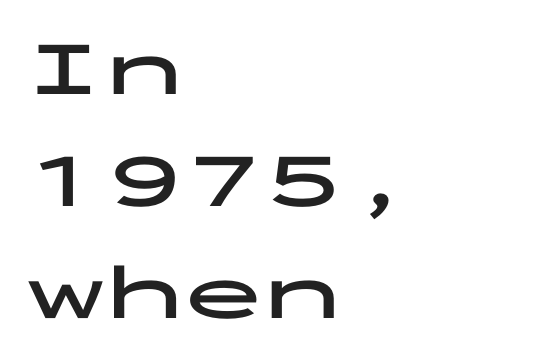
Layout note: lines flush left. Fixed-width glyphs throughout — classic coding-font behaviour. Compared with typical body copy, the letter spacing here is the same. The string is rendered with underlining switched off. Each new line begins a customary step beneath the previous one. Upright lettering throughout.
